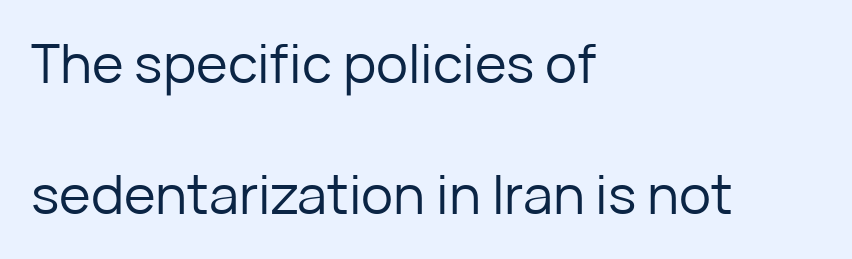
Q: Is the text bold? A: No.
Q: Is the text italic (slanted)? A: No, it is upright.
Q: Is the typeface a serif or a sans-serif typeface? A: Sans-serif.
Q: Is the text underlined? A: No.
Q: How is the paragraph aligned? A: Left-aligned.
Q: Is the spacing between letters normal or unusually wide? A: Normal.
Q: Is the spacing between lines tight, normal or loose? A: Loose.
Q: Width (condensed, normal, or wide)? A: Normal.
Q: Stroke contrast? A: Low.
Q: x-height? A: Medium.
Q: Monospaced? A: No.
